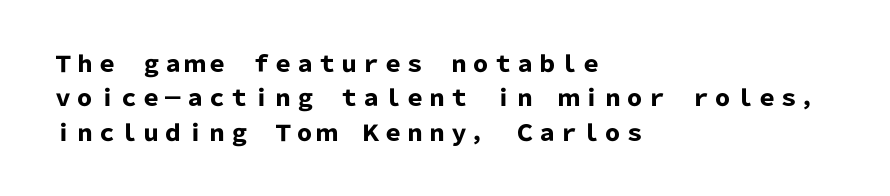
The image shows 22 px bold type, upright; set left-aligned, normal line spacing (1.56x), normal letter spacing, not underlined.
